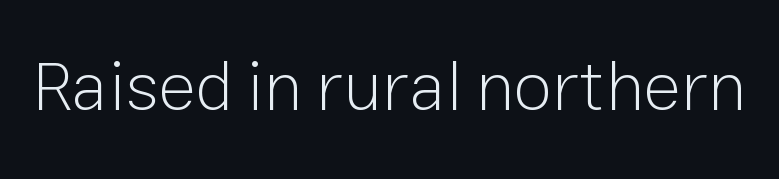
Q: Is the text bold? A: No.
Q: Is the text italic (slanted)? A: No, it is upright.
Q: Is the typeface a serif or a sans-serif typeface? A: Sans-serif.
Q: Is the text underlined? A: No.
Q: Is the spacing between letters normal or unusually wide? A: Normal.
Q: Width (condensed, normal, or wide)? A: Normal.
Q: Stroke contrast? A: Low.
Q: x-height? A: Medium.
Q: Monospaced? A: No.
